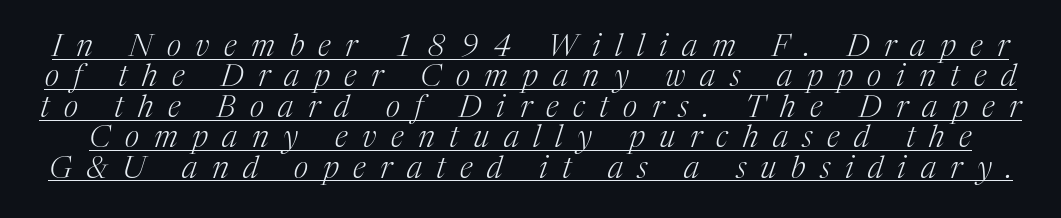
{"serif": "yes", "italic": "yes", "lean": "right", "slant_degrees": 17, "bold": "no", "weight": "light", "width": "normal", "stroke_contrast": "medium", "x_height": "medium", "monospaced": "no", "underline": "yes", "line_spacing": "tight", "line_spacing_ratio": 0.98, "letter_spacing": "wide", "letter_spacing_em": 0.47, "glyph_px": 31}
